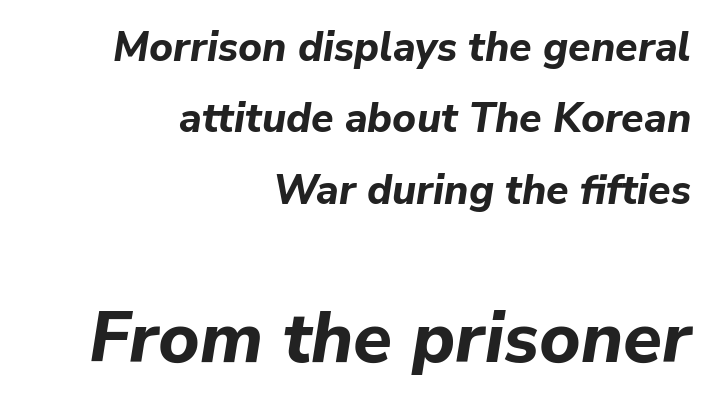
The letters sit at their default tracking, neither squeezed nor spread. A student would notice the bottom passage is typeset larger than what precedes it. Every row of glyphs terminates at an identical x-position on the right. You could not count columns in this text — the font is proportionally spaced. In terms of posture, this sample is oblique. Weight: bold.
